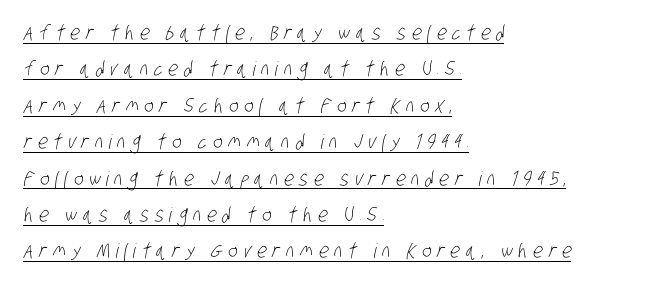
{"bold": "no", "underline": "yes", "align": "left", "line_spacing_ratio": 1.82, "letter_spacing": "wide", "letter_spacing_em": 0.29, "glyph_px": 20}
